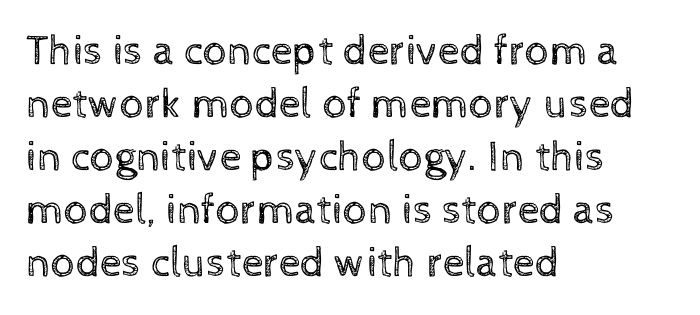
{"italic": "no", "bold": "no", "weight": "regular", "width": "normal", "x_height": "medium", "monospaced": "no", "underline": "no", "align": "left", "line_spacing_ratio": 1.23, "letter_spacing": "normal", "letter_spacing_em": 0.0, "glyph_px": 43}
